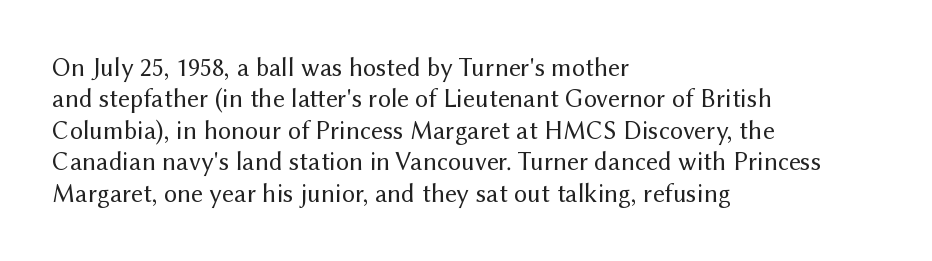
The image shows 26 px text type, upright; set left-aligned, line spacing 1.21x, normal letter spacing, not underlined.
